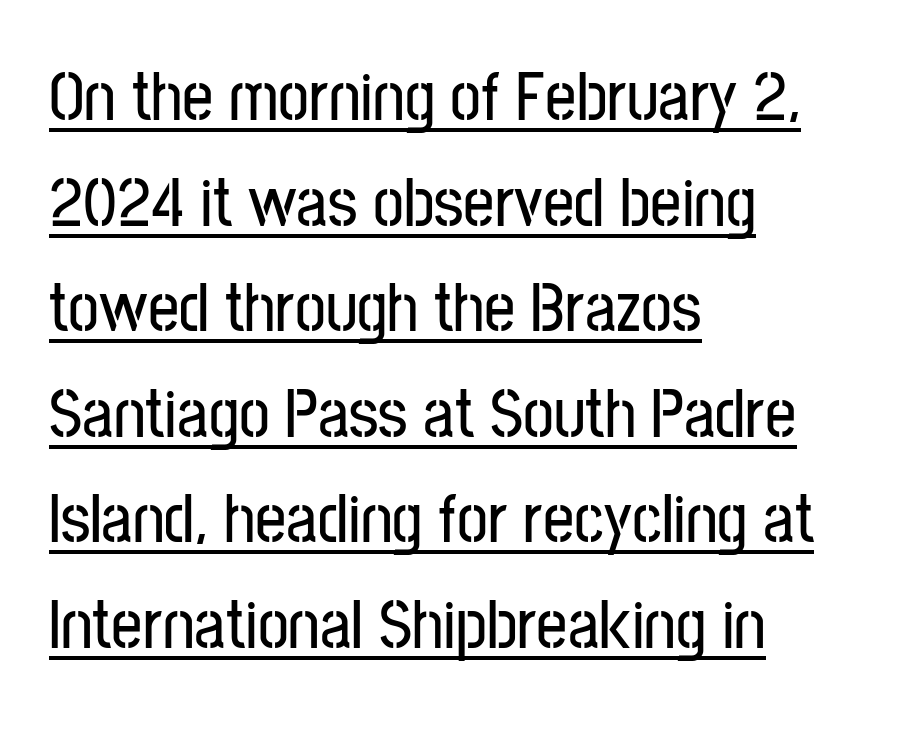
The image shows 69 px condensed sans-serif type, upright; set left-aligned, normal line spacing (1.53x), normal letter spacing, underlined; low stroke contrast and a medium x-height.
